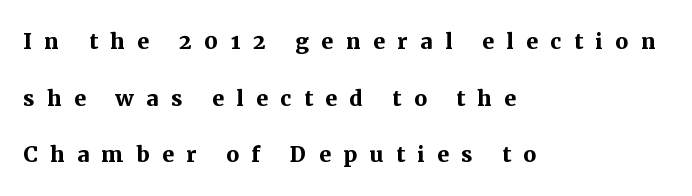
Q: Is the text bold? A: Yes.
Q: Is the text italic (slanted)? A: No, it is upright.
Q: Is the typeface a serif or a sans-serif typeface? A: Serif.
Q: Is the text underlined? A: No.
Q: How is the paragraph aligned? A: Left-aligned.
Q: Is the spacing between letters normal or unusually wide? A: Unusually wide.
Q: Is the spacing between lines tight, normal or loose? A: Loose.
Q: Width (condensed, normal, or wide)? A: Normal.
Q: Stroke contrast? A: Medium.
Q: x-height? A: Medium.
Q: Monospaced? A: No.
